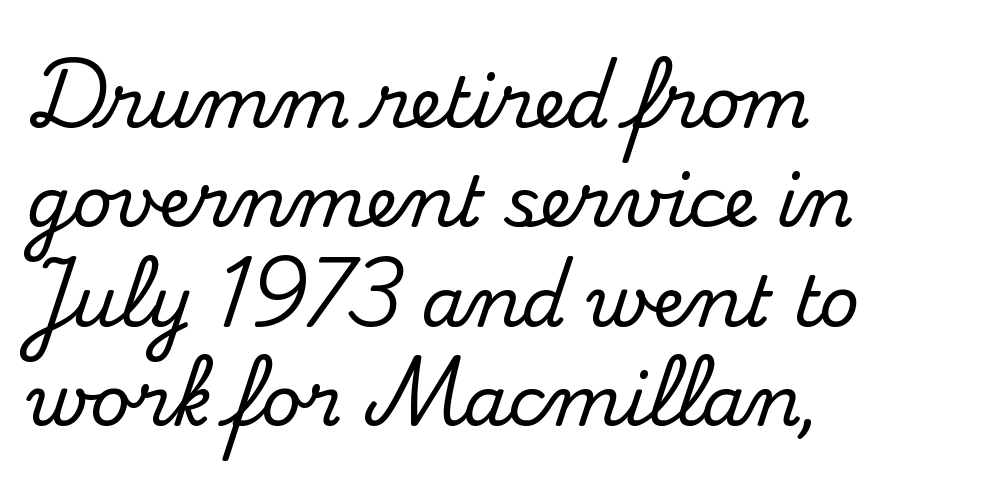
The image shows 70 px text type; set left-aligned, normal line spacing (1.42x), normal letter spacing, not underlined; medium stroke contrast and a small x-height.
